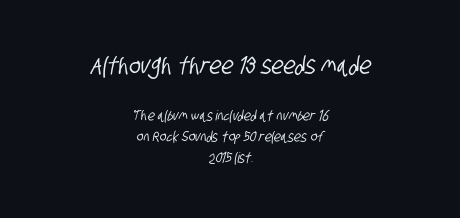
The image shows 24 px text type; set centered, normal line spacing (1.49x), normal letter spacing, not underlined; the first (top) block is 1.71x larger.
